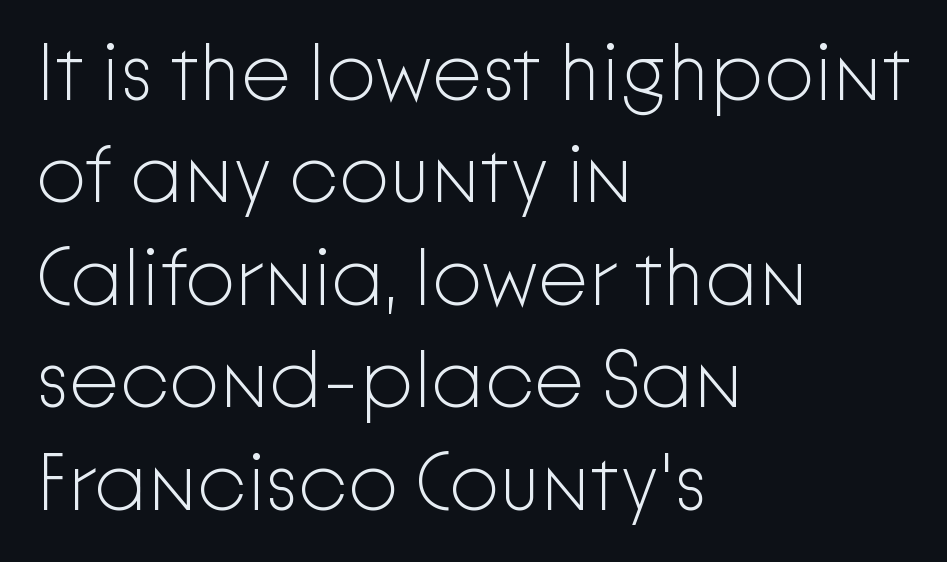
Q: Is the text bold? A: No.
Q: Is the text italic (slanted)? A: No, it is upright.
Q: Is the typeface a serif or a sans-serif typeface? A: Sans-serif.
Q: Is the text underlined? A: No.
Q: How is the paragraph aligned? A: Left-aligned.
Q: Is the spacing between letters normal or unusually wide? A: Normal.
Q: Is the spacing between lines tight, normal or loose? A: Normal.
Q: Width (condensed, normal, or wide)? A: Normal.
Q: Stroke contrast? A: Low.
Q: x-height? A: Medium.
Q: Monospaced? A: No.
